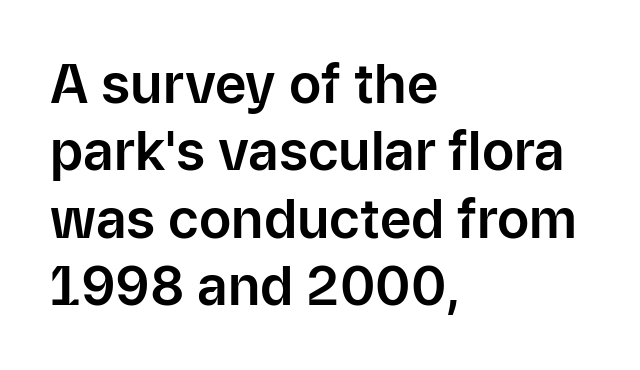
The image shows 54 px sans-serif type, upright; set left-aligned, normal line spacing (1.25x), normal letter spacing, not underlined; low stroke contrast and a medium x-height.
